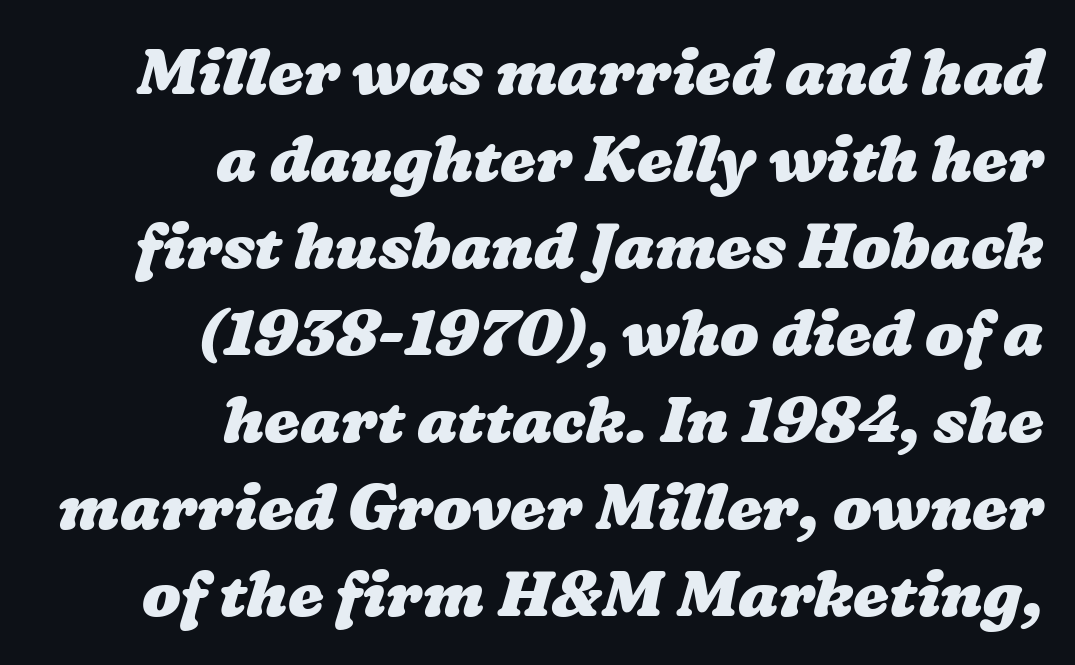
{"bold": "yes", "weight": "heavy", "width": "wide", "stroke_contrast": "low", "x_height": "medium", "monospaced": "no", "underline": "no", "align": "right", "line_spacing": "normal", "line_spacing_ratio": 1.36, "letter_spacing": "normal", "letter_spacing_em": 0.0, "glyph_px": 64}
